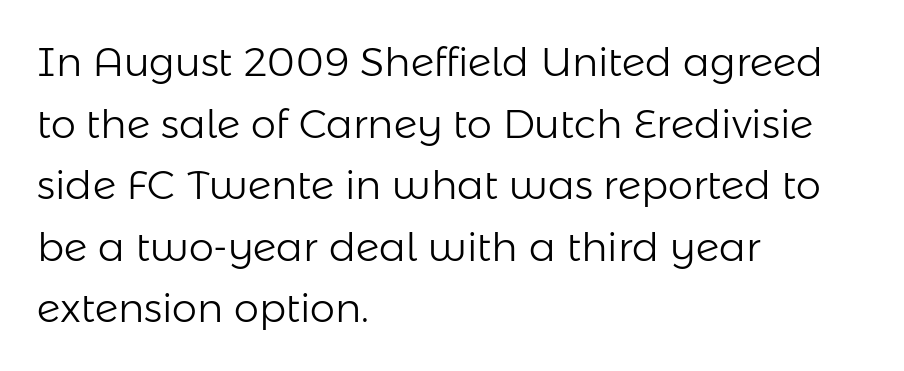
Q: Is the text bold? A: No.
Q: Is the text italic (slanted)? A: No, it is upright.
Q: Is the typeface a serif or a sans-serif typeface? A: Sans-serif.
Q: Is the text underlined? A: No.
Q: How is the paragraph aligned? A: Left-aligned.
Q: Is the spacing between letters normal or unusually wide? A: Normal.
Q: Is the spacing between lines tight, normal or loose? A: Normal.
Q: Width (condensed, normal, or wide)? A: Normal.
Q: Stroke contrast? A: Low.
Q: x-height? A: Medium.
Q: Monospaced? A: No.
